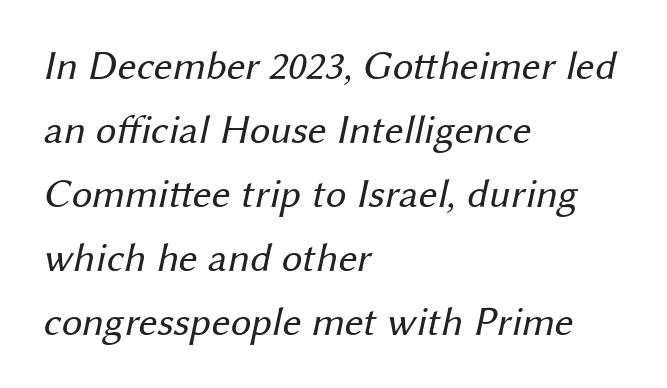
The typeface has the unassuming heft of standard copy or less. Characters follow at the spacing the type designer built in. Lines of text with bare space underneath. These lines are rendered in a variable-pitch font. Honestly, the row spacing looks completely unremarkable. One-word summary of the alignment: left.
